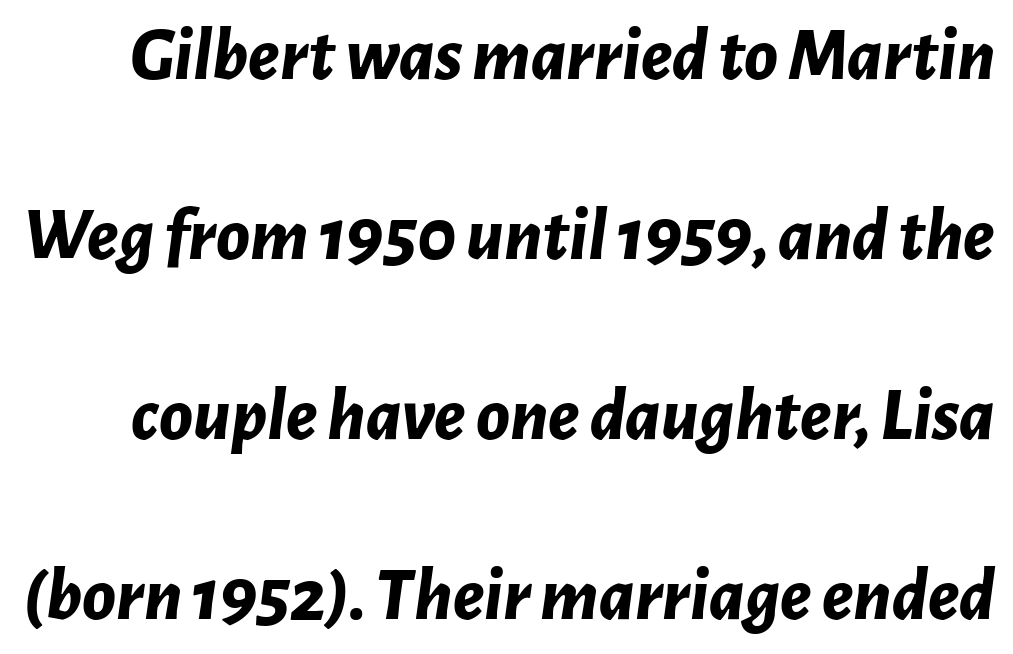
Q: Is the text bold? A: Yes.
Q: Is the text italic (slanted)? A: Yes, it leans right by about 7 degrees.
Q: Is the text underlined? A: No.
Q: Is the spacing between letters normal or unusually wide? A: Normal.
Q: Is the spacing between lines tight, normal or loose? A: Loose.
Q: Width (condensed, normal, or wide)? A: Normal.
Q: Stroke contrast? A: Low.
Q: x-height? A: Medium.
Q: Monospaced? A: No.
